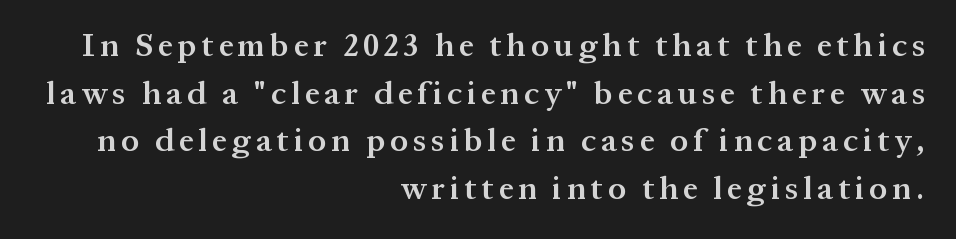
{"serif": "yes", "italic": "no", "bold": "semi", "weight": "semibold", "width": "normal", "stroke_contrast": "medium", "x_height": "medium", "monospaced": "no", "underline": "no", "align": "right", "line_spacing": "normal", "line_spacing_ratio": 1.49, "glyph_px": 32}
